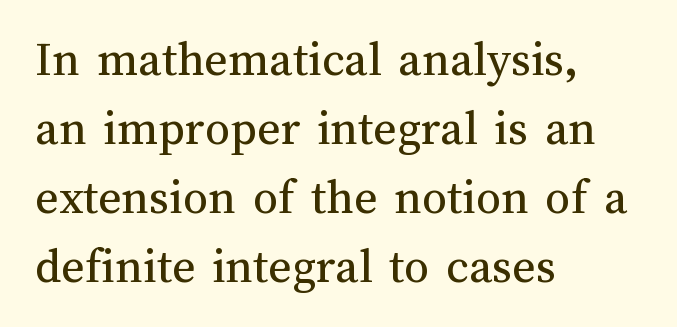
{"italic": "no", "bold": "no", "weight": "regular", "width": "normal", "stroke_contrast": "medium", "x_height": "medium", "monospaced": "no", "underline": "no", "align": "left", "line_spacing": "normal", "line_spacing_ratio": 1.38, "letter_spacing": "normal", "letter_spacing_em": 0.0, "glyph_px": 50}
